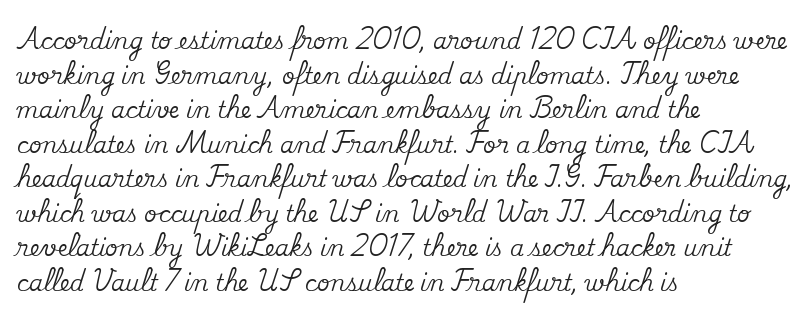
{"underline": "no", "align": "left", "line_spacing": "normal", "line_spacing_ratio": 1.57, "letter_spacing": "normal", "letter_spacing_em": 0.0, "glyph_px": 22}
